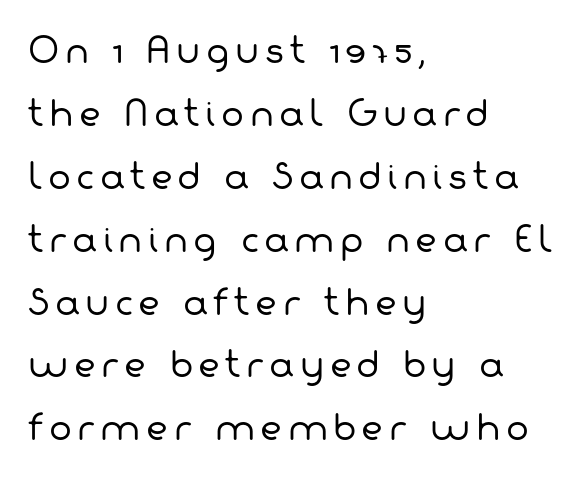
The image shows 34 px regular-weight sans-serif type; set left-aligned, line spacing 1.85x, not underlined; low stroke contrast and a medium x-height.
